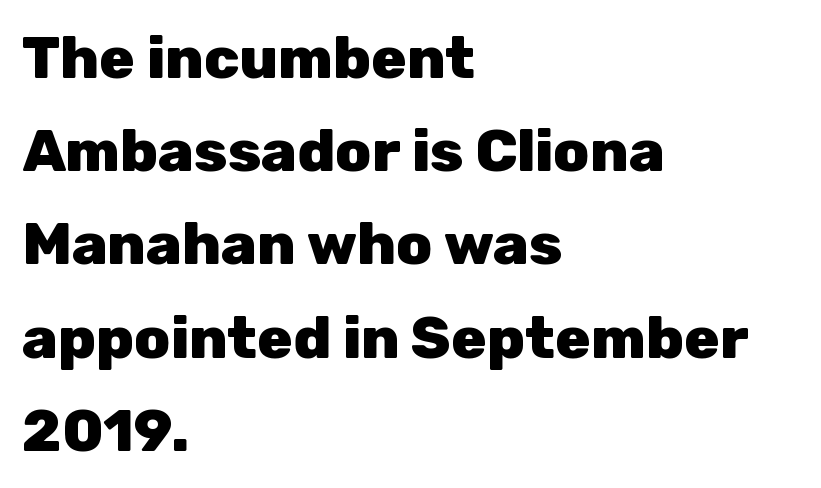
Leading matches the norm, producing a regular column. Beneath every word, the page is bare. A classic flush-left, rag-right setting is used for this passage. This sample uses an upright cut, with every glyph sitting square on the baseline.
